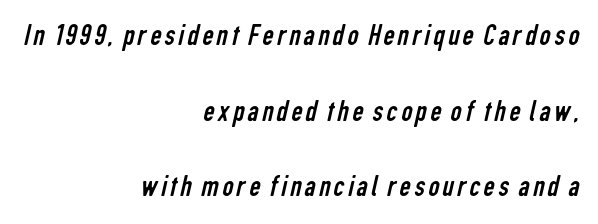
These lines are rendered in a variable-pitch font. Letters rest on an invisible, unmarked baseline. Airy leading. These lines are composed in type without serifs. The letterforms sit at book weight or below. These lines stack with their right ends in a neat column.
